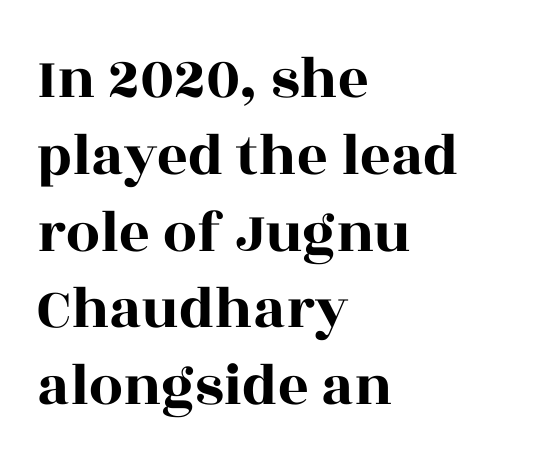
Observe the serifs anchoring each vertical stroke in this sample. Does extra space separate the letters? No, they use regular spacing. The face used here is proportionally spaced, like ordinary book or web type. Underline: absent.
